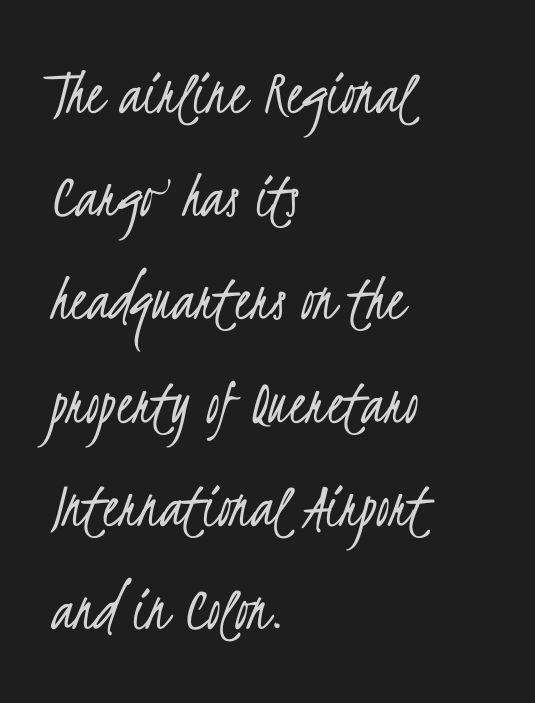
The image shows 67 px light, condensed sans-serif type; set left-aligned, normal line spacing (1.54x), normal letter spacing, not underlined; low stroke contrast and a small x-height.
